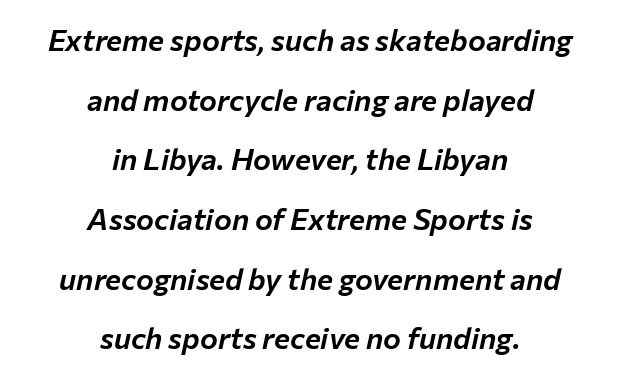
Q: Is the text italic (slanted)? A: Yes, it leans right by about 12 degrees.
Q: Is the text underlined? A: No.
Q: How is the paragraph aligned? A: Centered.
Q: Is the spacing between letters normal or unusually wide? A: Normal.
Q: Is the spacing between lines tight, normal or loose? A: Loose.
Q: Width (condensed, normal, or wide)? A: Normal.
Q: Stroke contrast? A: Low.
Q: x-height? A: Medium.
Q: Monospaced? A: No.
